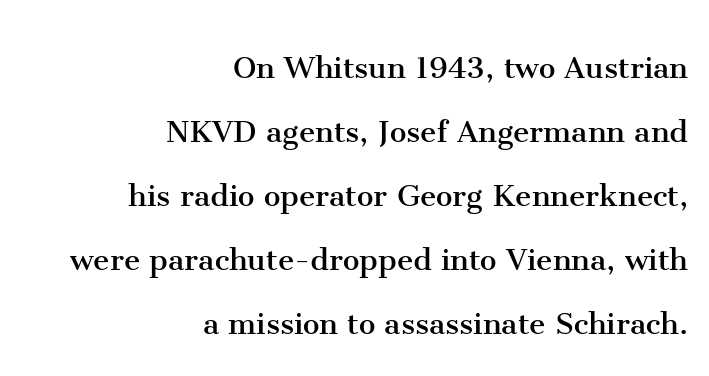
The image shows 37 px regular-weight serif type, upright; set right-aligned, line spacing 1.73x, normal letter spacing, not underlined; medium stroke contrast and a medium x-height.
